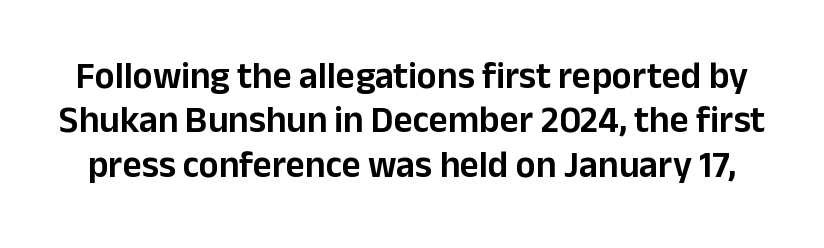
The type family on display is of the sans-serif kind. The specimen reads as upright at a glance. Letter spacing: default. Descenders hang freely into open space. The letters advance in unequal steps, a hallmark of proportional type.
